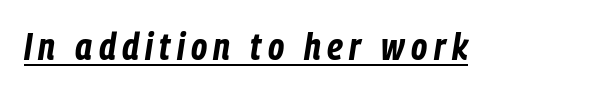
Q: Is the text bold? A: Yes.
Q: Is the text italic (slanted)? A: Yes, it leans right by about 9 degrees.
Q: Is the text underlined? A: Yes.
Q: Width (condensed, normal, or wide)? A: Condensed.
Q: Stroke contrast? A: Low.
Q: x-height? A: Medium.
Q: Monospaced? A: No.
